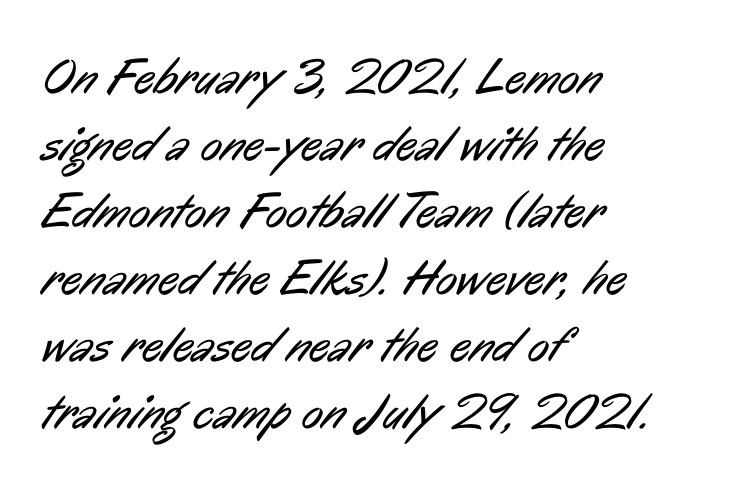
Reading down the block, your eye returns to a fixed left position each line. Short note: letters normally spaced. Think of a printed novel: that variable character pitch is what you see here. Honestly, the row spacing looks completely unremarkable. I'd call this a sans setting — the letters go barefoot.
